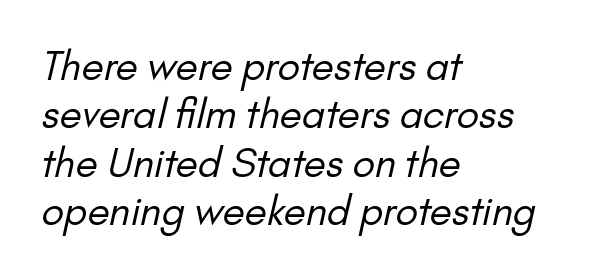
Q: Is the text bold? A: No.
Q: Is the typeface a serif or a sans-serif typeface? A: Sans-serif.
Q: Is the text underlined? A: No.
Q: How is the paragraph aligned? A: Left-aligned.
Q: Is the spacing between letters normal or unusually wide? A: Normal.
Q: Width (condensed, normal, or wide)? A: Normal.
Q: Stroke contrast? A: Low.
Q: x-height? A: Small.
Q: Monospaced? A: No.
